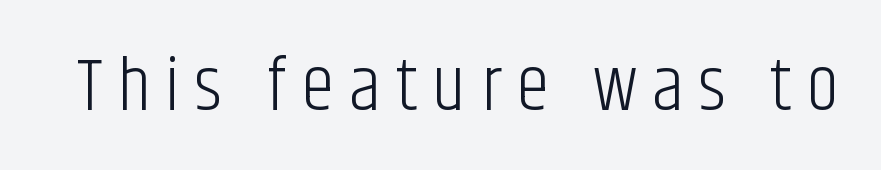
{"serif": "no", "italic": "no", "bold": "no", "weight": "light", "width": "condensed", "stroke_contrast": "low", "x_height": "large", "monospaced": "no", "underline": "no", "letter_spacing": "wide", "letter_spacing_em": 0.2, "glyph_px": 75}
